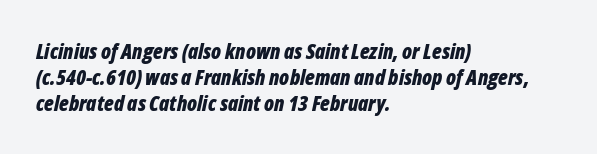
Notice how the stems are inclined rather than vertical — that's the hallmark of italics. As a designer I'd log this as weight 700, bold. Students, note that the glyphs here touch the page at normal intervals. The compositor pushed each line to the left boundary.
